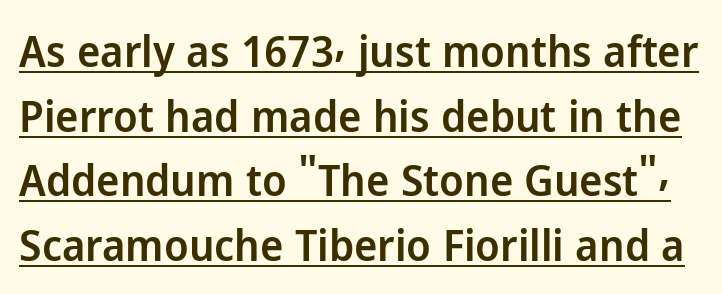
What's the leading like? Ordinary, nothing unusual. Bold? Not quite — semibold, heavier than regular but stopping short. The letters sit at their default tracking, neither squeezed nor spread. The specimen reads as upright at a glance. Observe the absence of serifs on each vertical stroke in this sample. Varying glyph widths throughout — classic text-font behaviour.
